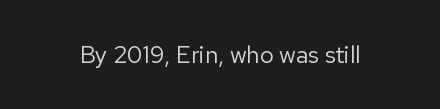
The image shows 24 px text type, upright; set normal letter spacing, not underlined.
